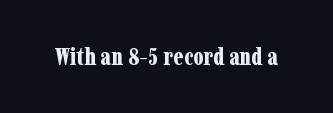
The image shows 24 px bold type, upright; set normal letter spacing, not underlined.
